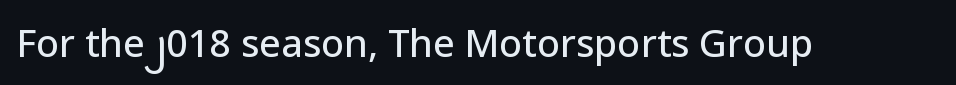
The string is rendered with underlining switched off. Is this a sans? Yes — the strokes have no serifs. Character widths vary here, with narrow letters taking less room than wide ones. Posture: vertical. These lines keep a tight, regular rhythm from letter to letter.
